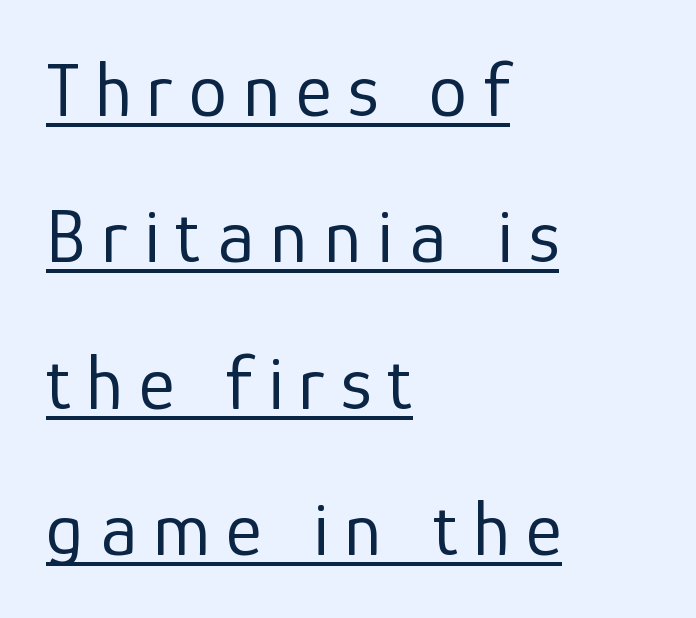
Q: Is the text bold? A: No.
Q: Is the text italic (slanted)? A: No, it is upright.
Q: Is the typeface a serif or a sans-serif typeface? A: Sans-serif.
Q: Is the text underlined? A: Yes.
Q: How is the paragraph aligned? A: Left-aligned.
Q: Is the spacing between letters normal or unusually wide? A: Unusually wide.
Q: Is the spacing between lines tight, normal or loose? A: Loose.
Q: Width (condensed, normal, or wide)? A: Normal.
Q: Stroke contrast? A: Low.
Q: x-height? A: Medium.
Q: Monospaced? A: No.
